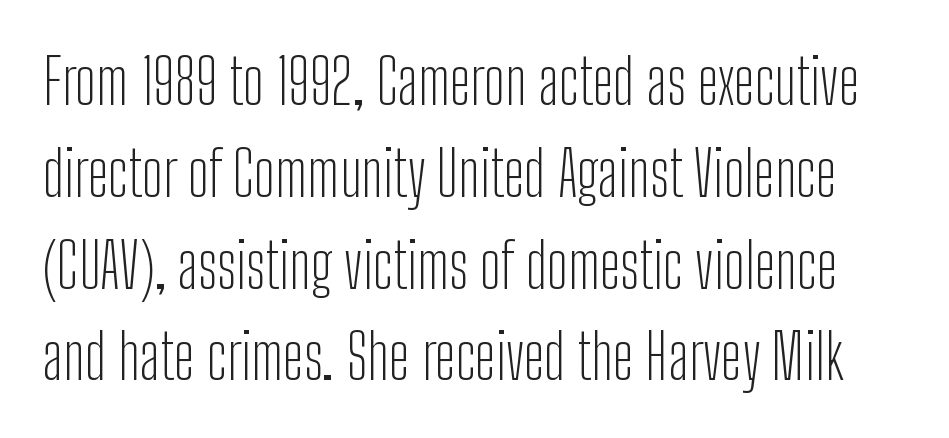
Q: Is the text bold? A: No.
Q: Is the text italic (slanted)? A: No, it is upright.
Q: Is the typeface a serif or a sans-serif typeface? A: Sans-serif.
Q: Is the text underlined? A: No.
Q: Is the spacing between letters normal or unusually wide? A: Normal.
Q: Is the spacing between lines tight, normal or loose? A: Normal.
Q: Width (condensed, normal, or wide)? A: Condensed.
Q: Stroke contrast? A: Low.
Q: x-height? A: Medium.
Q: Monospaced? A: No.
